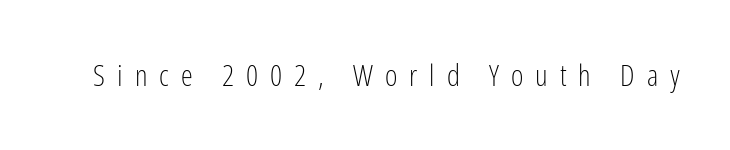
The typography opts for an upright posture over an oblique one. Type without underlining. Observe the absence of serifs on each vertical stroke in this sample. Unbolded letterforms with no extra heft. Honestly, the letter spacing is so wide it's the main thing you notice. Here the designer chose a conventional face with non-uniform glyph widths.
